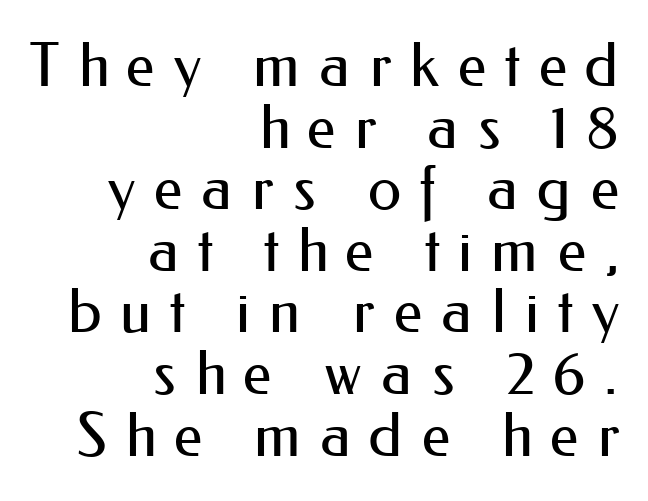
The image shows 61 px regular-weight sans-serif type, upright; set right-aligned, tight line spacing (1.01x), unusually wide letter spacing (+0.3 em), not underlined; medium stroke contrast and a small x-height.
